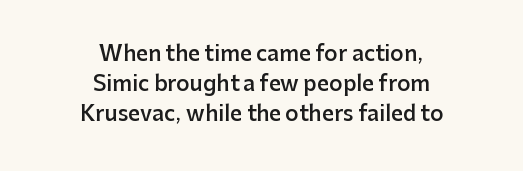
The image shows 21 px text type, upright; set centered, normal line spacing (1.42x), normal letter spacing, not underlined.
